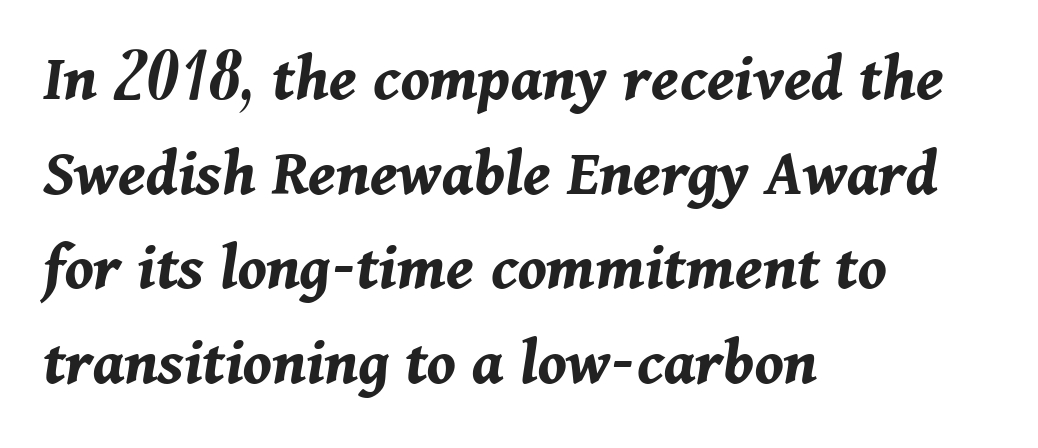
Left-aligned paragraph, ragged on the right. How heavy is the stroke? Heavy — this is a bold. Notice how the stems are inclined rather than vertical — that's the hallmark of italics. Tracking value appears to be zero — textbook default spacing. Honestly, the row spacing looks completely unremarkable. Proportional: the letters do not fall into vertical columns.
